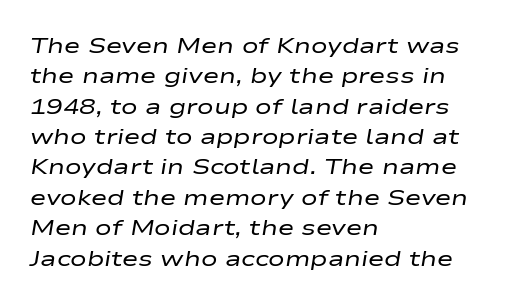
{"italic": "yes", "lean": "right", "slant_degrees": 9, "bold": "no", "underline": "no", "align": "left", "line_spacing": "normal", "line_spacing_ratio": 1.38, "letter_spacing": "normal", "letter_spacing_em": 0.0, "glyph_px": 22}
